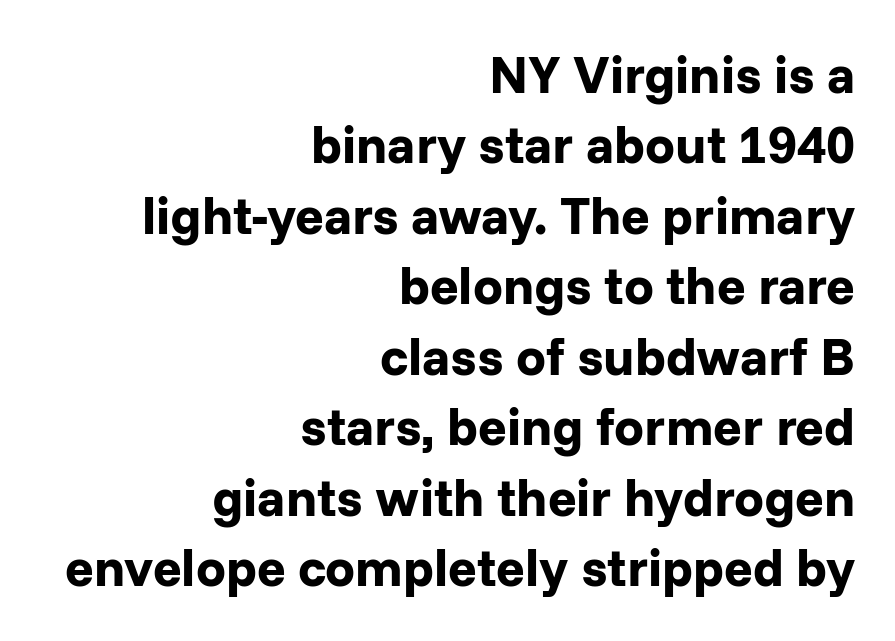
The image shows 53 px bold sans-serif type, upright; set right-aligned, normal line spacing (1.33x), normal letter spacing, not underlined; low stroke contrast and a medium x-height.
